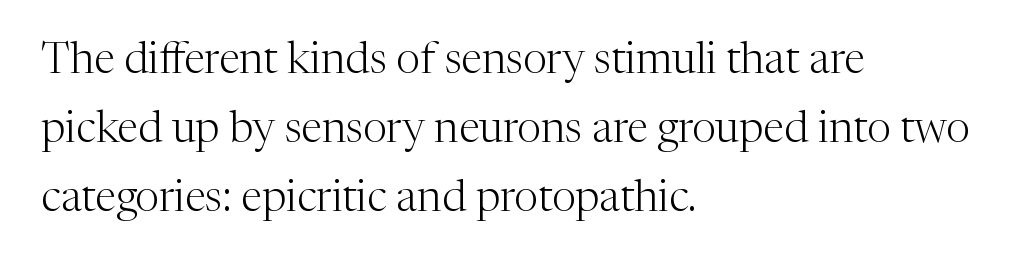
Q: Is the text bold? A: No.
Q: Is the text italic (slanted)? A: No, it is upright.
Q: Is the typeface a serif or a sans-serif typeface? A: Serif.
Q: Is the text underlined? A: No.
Q: How is the paragraph aligned? A: Left-aligned.
Q: Is the spacing between letters normal or unusually wide? A: Normal.
Q: Is the spacing between lines tight, normal or loose? A: Normal.
Q: Width (condensed, normal, or wide)? A: Normal.
Q: Stroke contrast? A: Medium.
Q: x-height? A: Medium.
Q: Monospaced? A: No.
